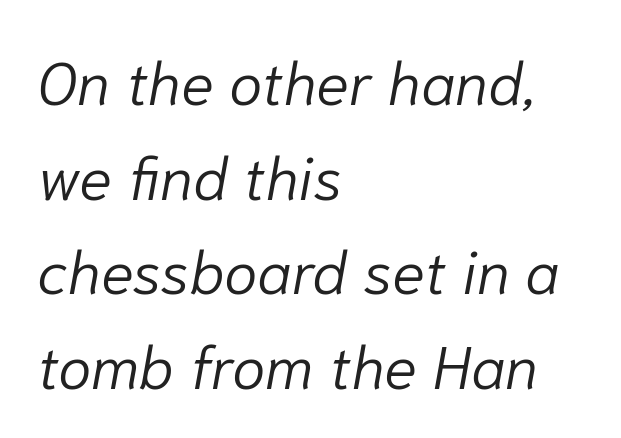
{"italic": "yes", "lean": "right", "slant_degrees": 10, "bold": "no", "weight": "light", "width": "normal", "stroke_contrast": "low", "x_height": "medium", "monospaced": "no", "underline": "no", "align": "left", "line_spacing": "normal", "line_spacing_ratio": 1.55, "letter_spacing": "normal", "letter_spacing_em": 0.0, "glyph_px": 61}
